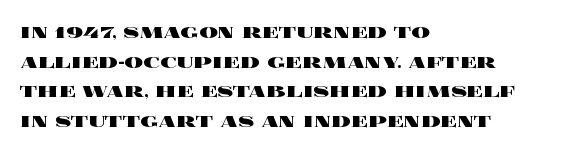
The image shows 23 px bold type, upright; set left-aligned, normal line spacing (1.29x), normal letter spacing, not underlined.
